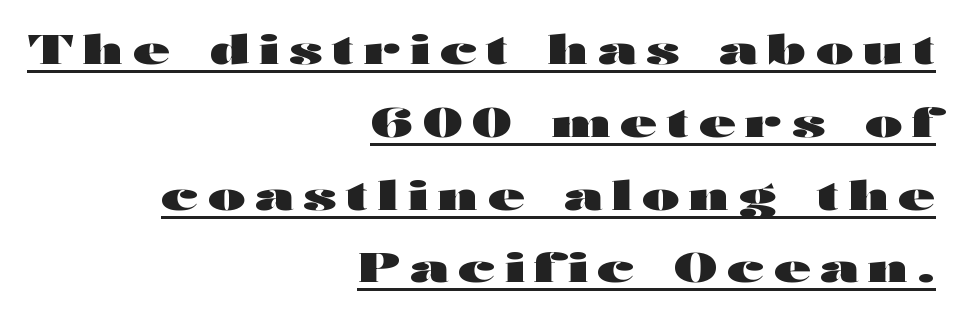
The image shows 40 px heavy, wide type, upright; set right-aligned, line spacing 1.82x, unusually wide letter spacing (+0.25 em), underlined; high stroke contrast and a medium x-height.
